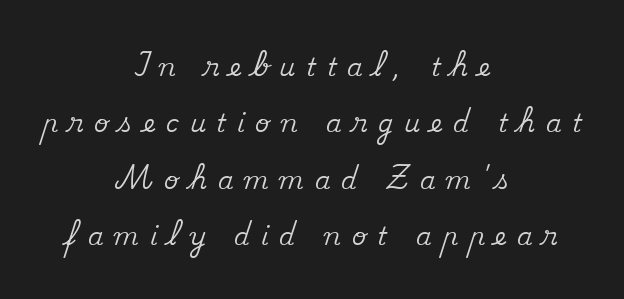
{"underline": "no", "align": "center", "line_spacing": "loose", "line_spacing_ratio": 2.26, "letter_spacing": "wide", "letter_spacing_em": 0.43, "glyph_px": 25}
